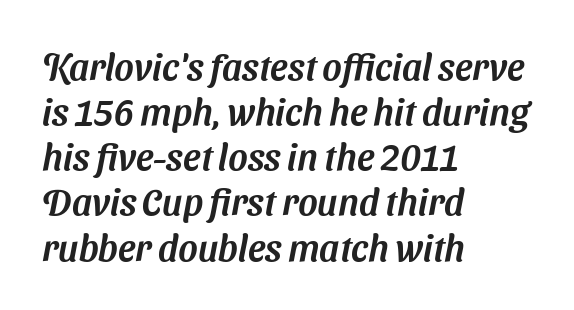
Q: Is the typeface a serif or a sans-serif typeface? A: Sans-serif.
Q: Is the text underlined? A: No.
Q: How is the paragraph aligned? A: Left-aligned.
Q: Is the spacing between letters normal or unusually wide? A: Normal.
Q: Width (condensed, normal, or wide)? A: Normal.
Q: Stroke contrast? A: Medium.
Q: x-height? A: Medium.
Q: Monospaced? A: No.
